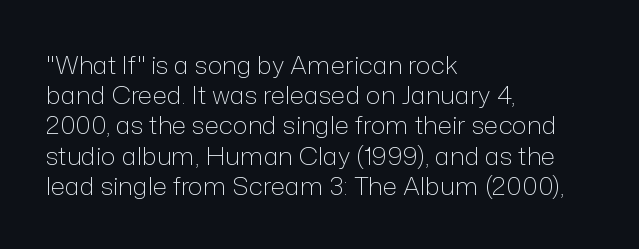
The image shows 25 px text type, upright; set left-aligned, line spacing 1.21x, normal letter spacing, not underlined.
